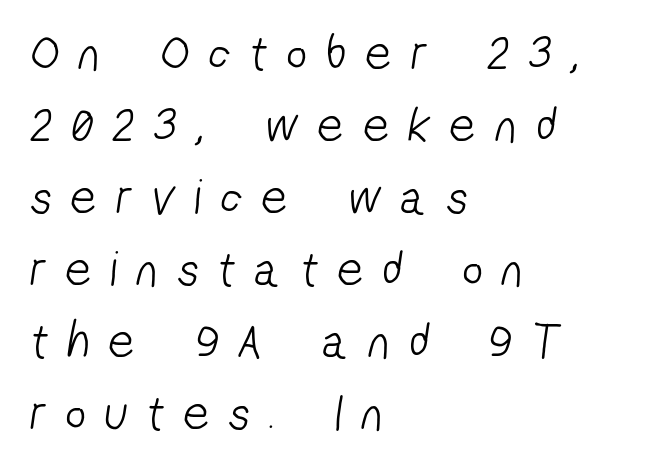
{"serif": "no", "bold": "no", "weight": "light", "width": "condensed", "stroke_contrast": "low", "x_height": "medium", "monospaced": "no", "underline": "no", "align": "left", "line_spacing": "normal", "line_spacing_ratio": 1.44, "letter_spacing": "wide", "letter_spacing_em": 0.4, "glyph_px": 50}
